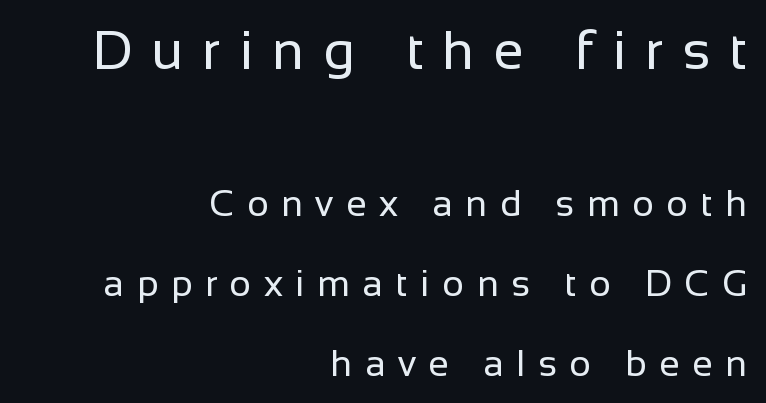
Plain, unruled lines of type. The weight tops out at a normal text grade. Character widths vary here, with narrow letters taking less room than wide ones. Caption: upper text group enlarged, lower text group reduced. Note: no serifs on the glyphs.
